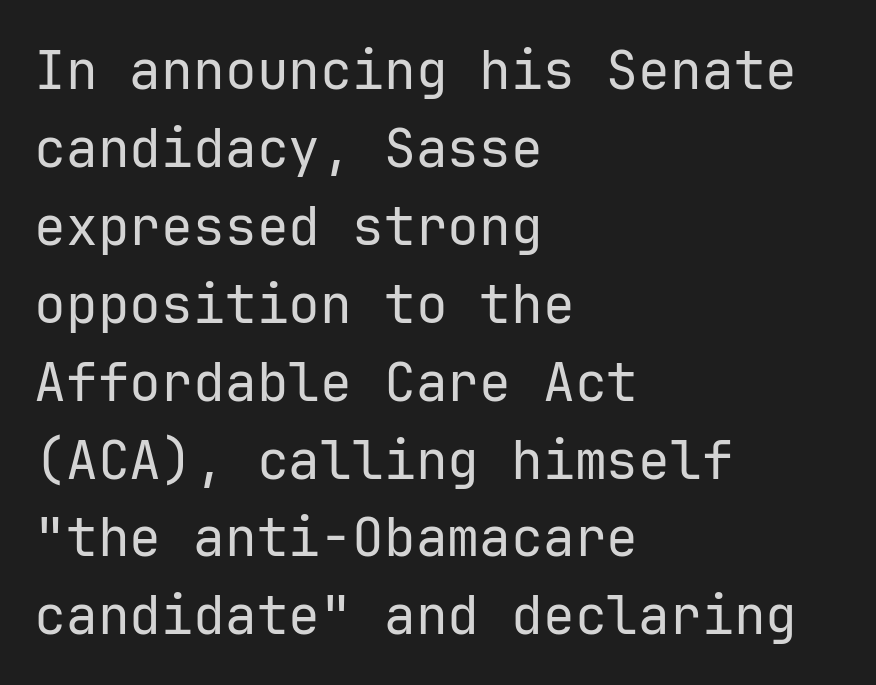
Q: Is the text bold? A: No.
Q: Is the text italic (slanted)? A: No, it is upright.
Q: Is the typeface a serif or a sans-serif typeface? A: Sans-serif.
Q: Is the text underlined? A: No.
Q: How is the paragraph aligned? A: Left-aligned.
Q: Is the spacing between letters normal or unusually wide? A: Normal.
Q: Is the spacing between lines tight, normal or loose? A: Normal.
Q: Width (condensed, normal, or wide)? A: Normal.
Q: Stroke contrast? A: Low.
Q: x-height? A: Medium.
Q: Monospaced? A: Yes.
